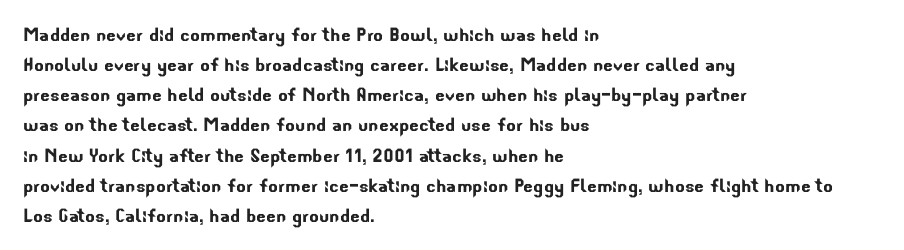
{"underline": "no", "align": "left", "line_spacing": "normal", "line_spacing_ratio": 1.31, "letter_spacing": "normal", "letter_spacing_em": 0.0, "glyph_px": 23}
